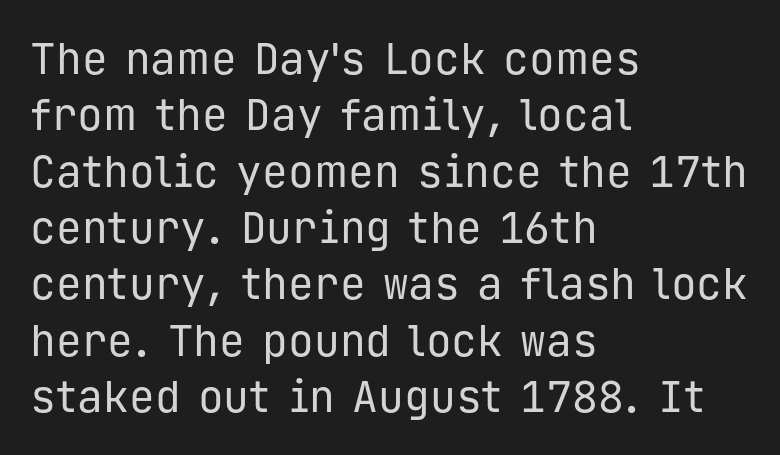
You can tell from the bare stems that sans-serif type was used. Bold? No — there's no thickening of the strokes. Short and long lines alike share a common starting point at left. Spacing verdict: monospaced, one width for all characters.
